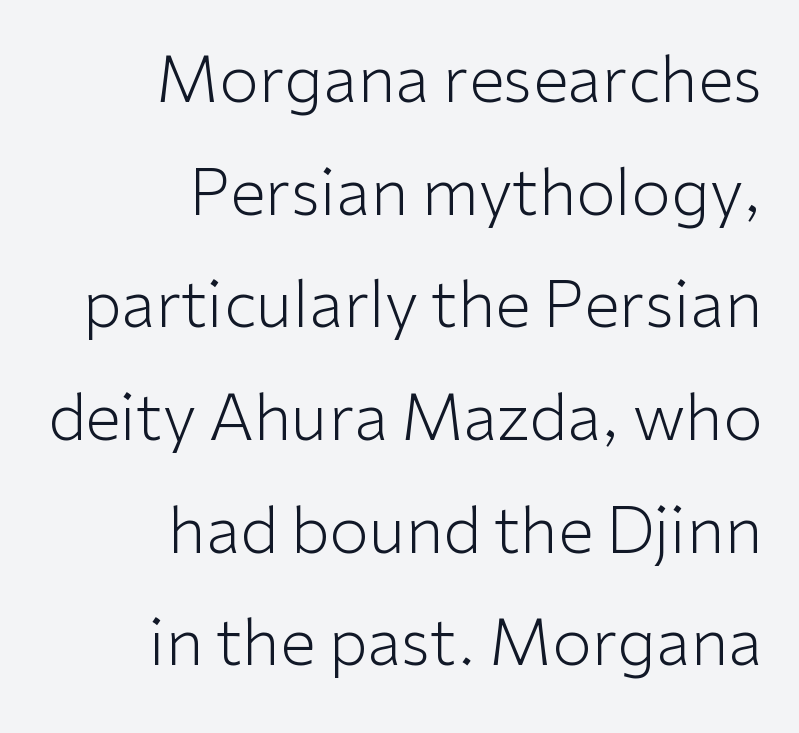
{"serif": "no", "italic": "no", "bold": "no", "weight": "light", "width": "normal", "stroke_contrast": "low", "x_height": "medium", "monospaced": "no", "underline": "no", "align": "right", "line_spacing_ratio": 1.76, "letter_spacing": "normal", "letter_spacing_em": 0.0, "glyph_px": 64}
